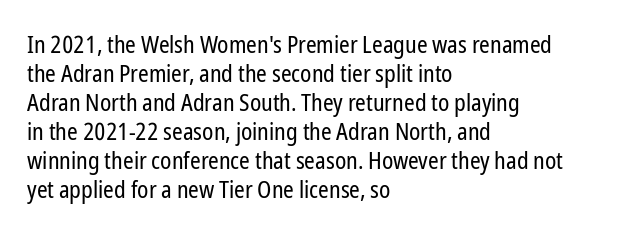
Q: Is the text bold? A: No.
Q: Is the text italic (slanted)? A: No, it is upright.
Q: Is the text underlined? A: No.
Q: How is the paragraph aligned? A: Left-aligned.
Q: Is the spacing between letters normal or unusually wide? A: Normal.
